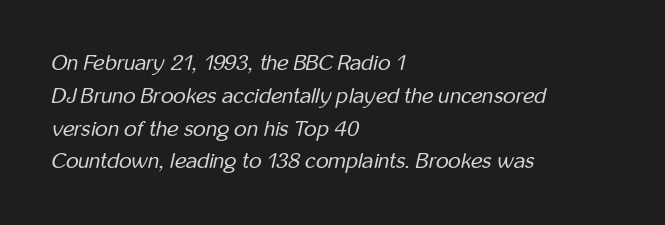
Q: Is the text bold? A: No.
Q: Is the text italic (slanted)? A: Yes, it leans right by about 12 degrees.
Q: Is the text underlined? A: No.
Q: How is the paragraph aligned? A: Left-aligned.
Q: Is the spacing between letters normal or unusually wide? A: Normal.
Q: Is the spacing between lines tight, normal or loose? A: Normal.
